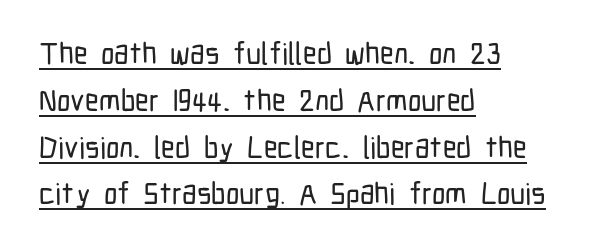
{"serif": "no", "italic": "no", "width": "condensed", "stroke_contrast": "low", "x_height": "medium", "monospaced": "no", "underline": "yes", "align": "left", "line_spacing": "normal", "line_spacing_ratio": 1.56, "letter_spacing": "normal", "letter_spacing_em": 0.0, "glyph_px": 30}
